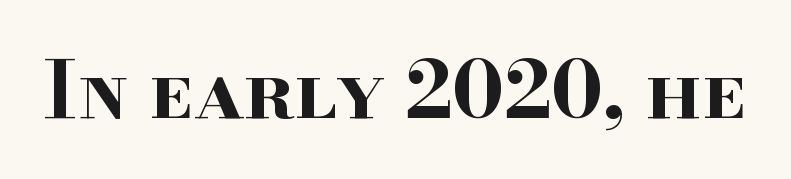
{"serif": "yes", "italic": "no", "bold": "yes", "weight": "bold", "width": "wide", "stroke_contrast": "high", "x_height": "small", "monospaced": "no", "underline": "no", "letter_spacing": "normal", "letter_spacing_em": 0.0, "glyph_px": 79}
